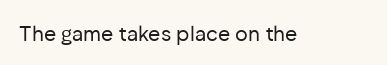
{"italic": "no", "bold": "no", "underline": "no", "letter_spacing": "normal", "letter_spacing_em": 0.0, "glyph_px": 21}
